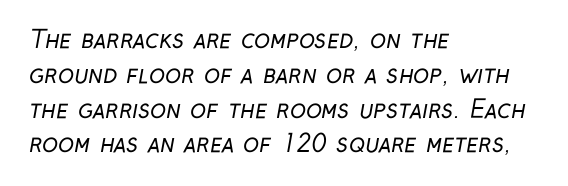
Q: Is the text bold? A: No.
Q: Is the text underlined? A: No.
Q: How is the paragraph aligned? A: Left-aligned.
Q: Is the spacing between letters normal or unusually wide? A: Normal.
Q: Is the spacing between lines tight, normal or loose? A: Normal.
